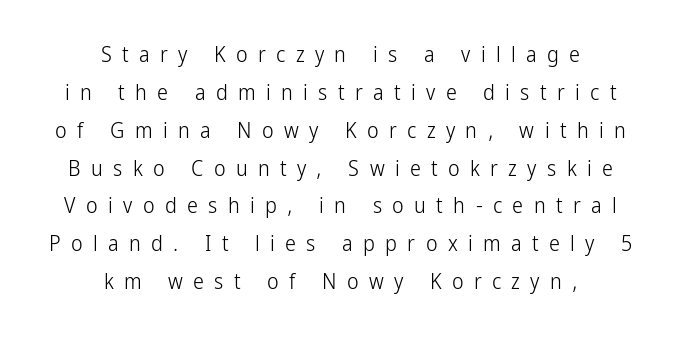
Check the space under the baseline: it is left empty. Typeset on center — no edge is straight. A light-to-regular cut is what we see here. The gaps between neighbouring characters are conspicuously large. A roman cut, with each character standing at attention.
